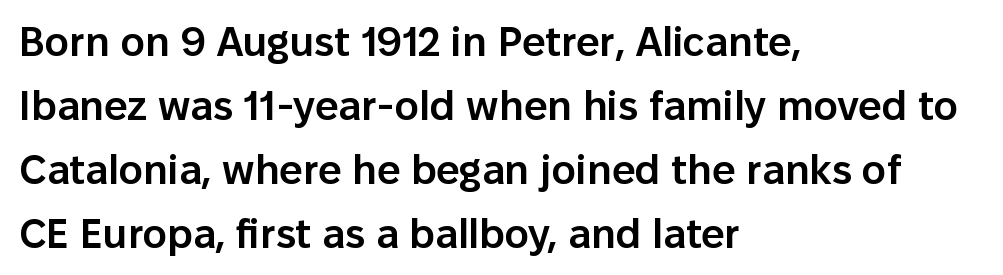
{"serif": "no", "italic": "no", "bold": "semi", "weight": "semibold", "width": "normal", "stroke_contrast": "low", "x_height": "medium", "monospaced": "no", "underline": "no", "align": "left", "line_spacing": "normal", "line_spacing_ratio": 1.56, "letter_spacing": "normal", "letter_spacing_em": 0.0, "glyph_px": 41}
